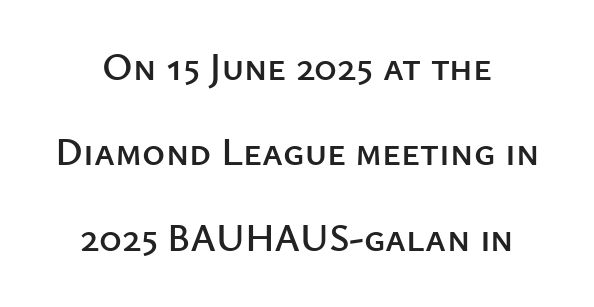
The image shows 39 px sans-serif type, upright; set loose line spacing (2.19x), normal letter spacing, not underlined; low stroke contrast and a medium x-height.
